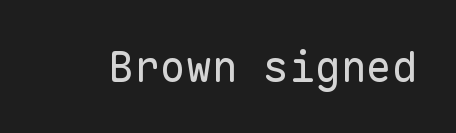
{"serif": "no", "italic": "no", "bold": "no", "weight": "regular", "width": "normal", "stroke_contrast": "low", "x_height": "medium", "monospaced": "yes", "underline": "no", "letter_spacing": "normal", "letter_spacing_em": 0.0, "glyph_px": 43}
